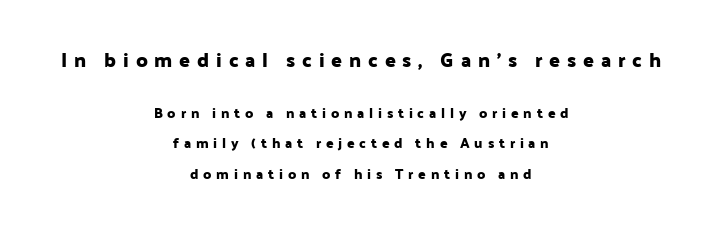
The first block has been scaled up relative to the second. Anything drawn beneath the words? Only blank space. Loosely led — the rows are spread out. In terms of posture, this sample is upright. Casual observation: everything's sitting right in the middle.
